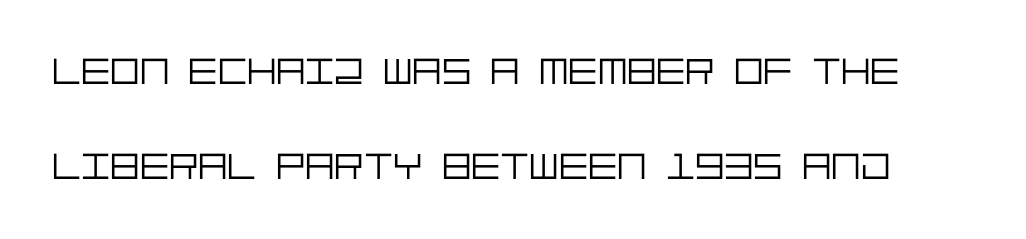
The passage shown is not bold in any degree. These lines keep a tight, regular rhythm from letter to letter. Serif or sans? Sans — the stroke terminals are bare. Honestly, there is no underline to notice here at all.
